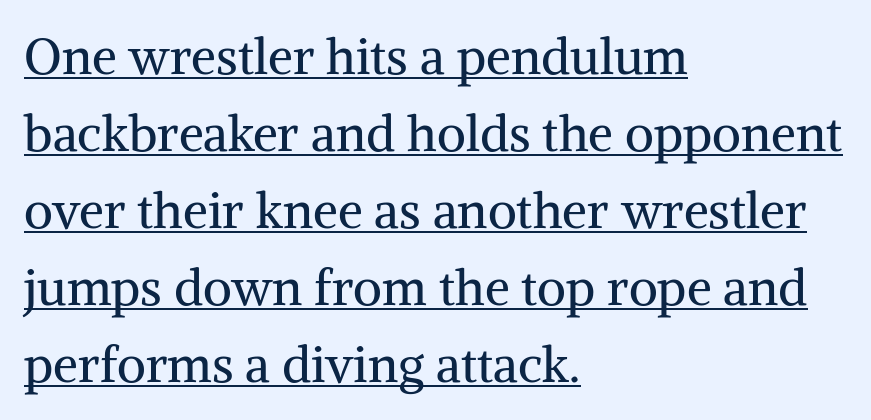
The image shows 50 px regular-weight serif type, upright; set left-aligned, normal line spacing (1.54x), normal letter spacing, underlined; medium stroke contrast and a medium x-height.
